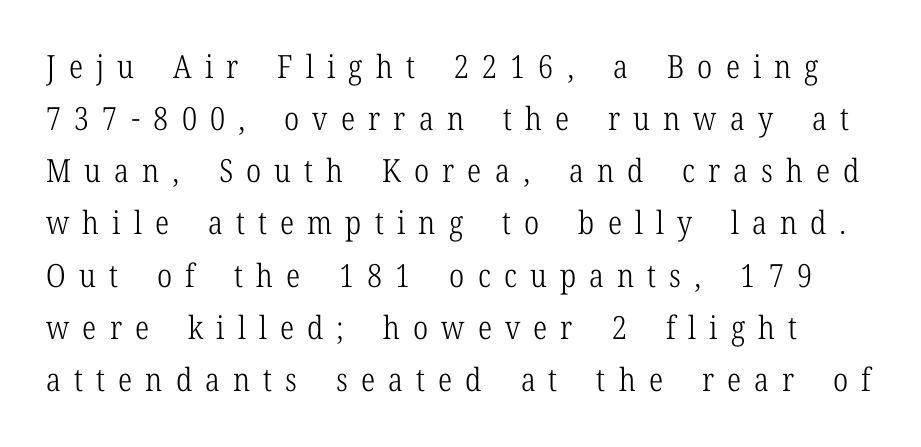
The image shows 32 px light, condensed serif type, upright; set normal line spacing (1.63x), unusually wide letter spacing (+0.41 em), not underlined; low stroke contrast and a medium x-height.
